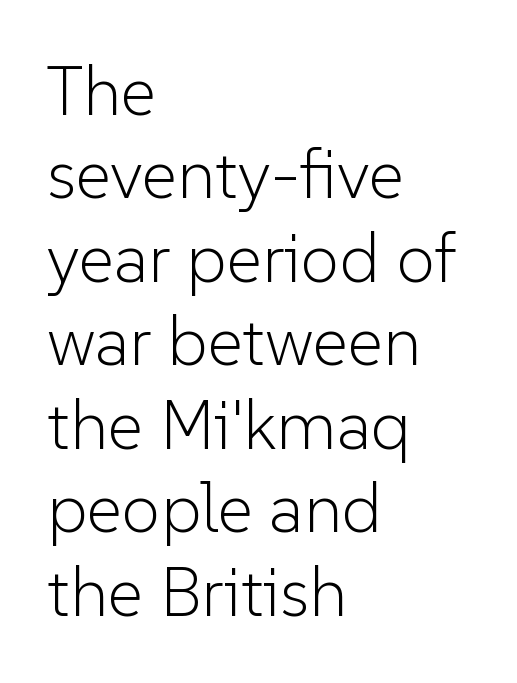
The image shows 69 px light sans-serif type, upright; set left-aligned, line spacing 1.21x, normal letter spacing, not underlined; low stroke contrast and a medium x-height.
